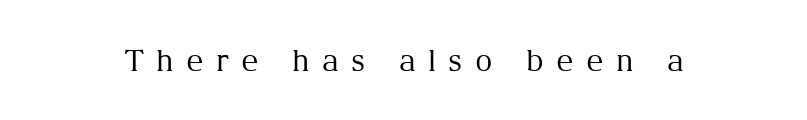
{"serif": "yes", "italic": "no", "bold": "no", "weight": "regular", "width": "normal", "stroke_contrast": "medium", "x_height": "medium", "monospaced": "no", "underline": "no", "letter_spacing": "wide", "letter_spacing_em": 0.41, "glyph_px": 30}
